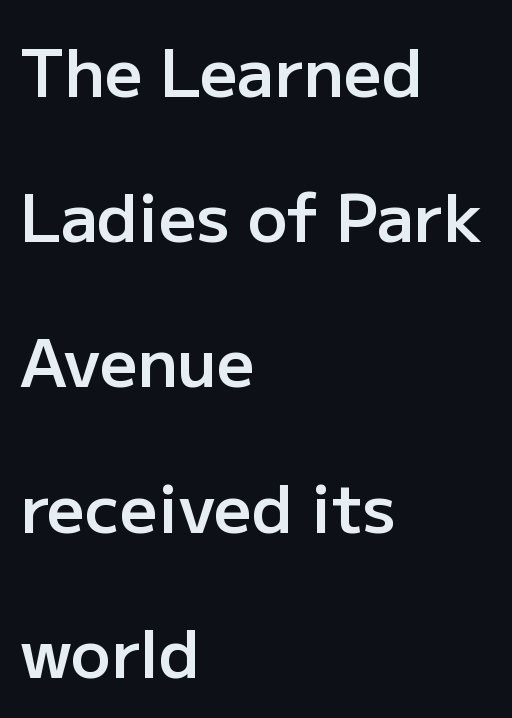
In terms of leading, this rendering errs on the spacious side. In terms of letterspacing, this is plain default setting. This is the regular roman posture of the typeface. These lines carry some extra weight — a demibold, not a full bold.
